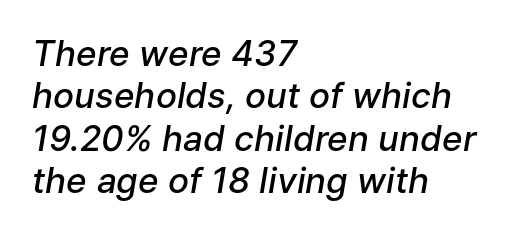
The image shows 35 px semibold type, italic (leaning right); set left-aligned, line spacing 1.21x, normal letter spacing, not underlined; low stroke contrast and a medium x-height.
